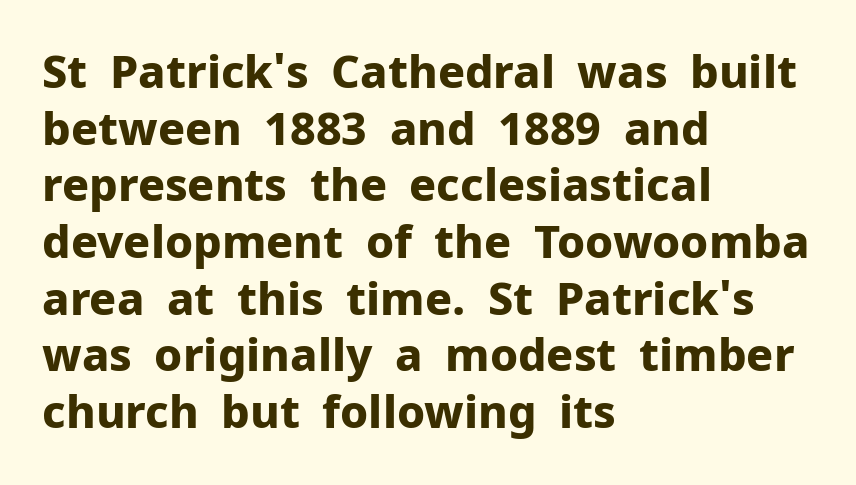
The image shows 45 px bold sans-serif type, upright; set left-aligned, normal line spacing (1.26x), normal letter spacing, not underlined; low stroke contrast and a medium x-height.
